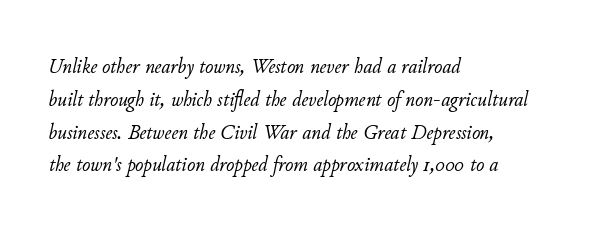
The image shows 22 px text type, italic (leaning right); set left-aligned, normal line spacing (1.49x), normal letter spacing, not underlined.
